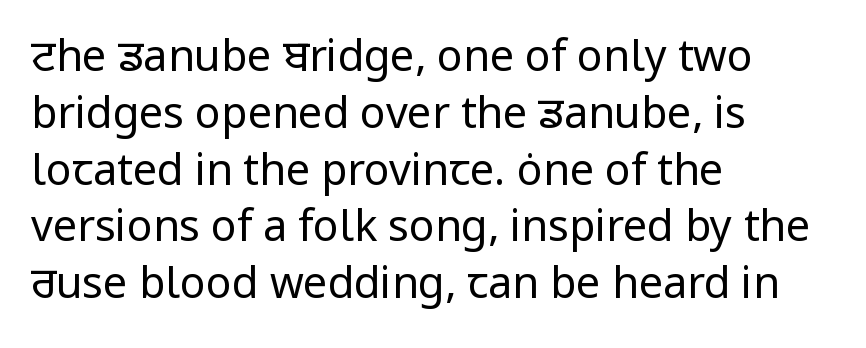
{"serif": "no", "italic": "no", "bold": "no", "weight": "regular", "width": "normal", "stroke_contrast": "low", "x_height": "medium", "monospaced": "no", "underline": "no", "align": "left", "line_spacing": "normal", "line_spacing_ratio": 1.32, "letter_spacing": "normal", "letter_spacing_em": 0.0, "glyph_px": 43}
